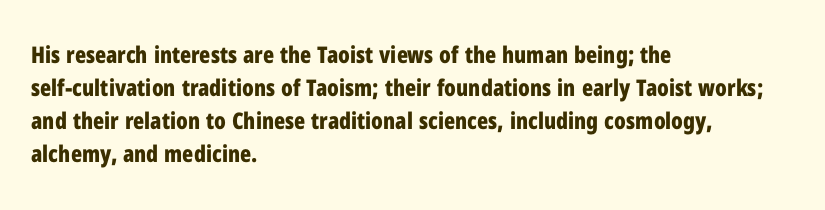
{"italic": "no", "bold": "yes", "underline": "no", "align": "left", "line_spacing": "normal", "line_spacing_ratio": 1.43, "letter_spacing": "normal", "letter_spacing_em": 0.0, "glyph_px": 23}
